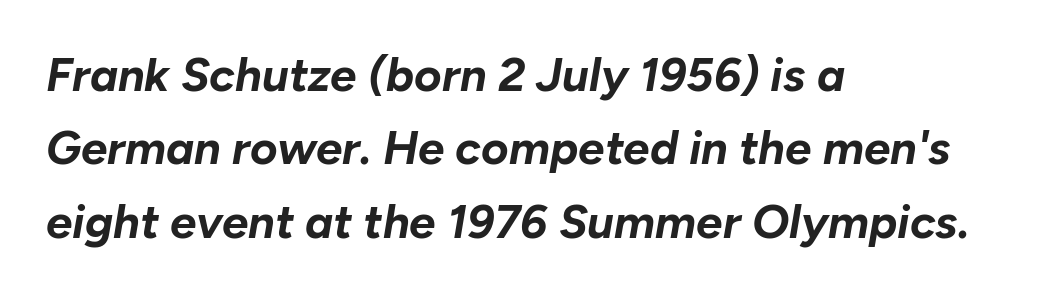
{"italic": "yes", "lean": "right", "slant_degrees": 10, "bold": "yes", "weight": "bold", "width": "normal", "stroke_contrast": "low", "x_height": "medium", "monospaced": "no", "underline": "no", "align": "left", "line_spacing": "normal", "line_spacing_ratio": 1.56, "letter_spacing": "normal", "letter_spacing_em": 0.0, "glyph_px": 47}
